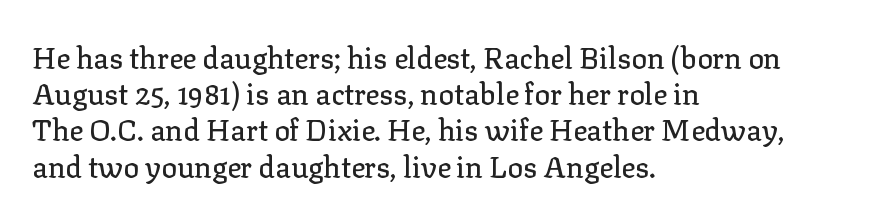
These lines keep a tight, regular rhythm from letter to letter. Each new line begins a customary step beneath the previous one. Italic: no, the glyphs are upright roman. The passage shown is typed in a proportional face where columns would drift.
